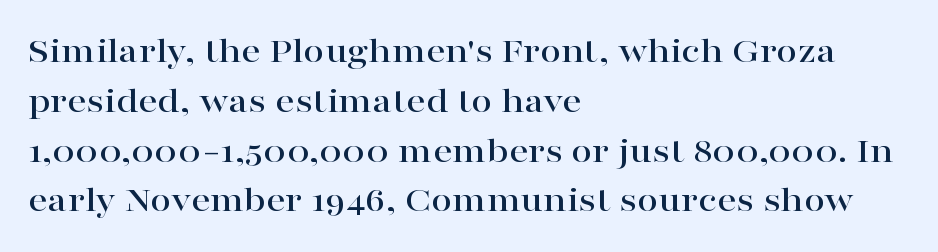
{"serif": "yes", "italic": "no", "width": "wide", "stroke_contrast": "high", "x_height": "medium", "monospaced": "no", "underline": "no", "align": "left", "line_spacing": "normal", "line_spacing_ratio": 1.31, "letter_spacing": "normal", "letter_spacing_em": 0.0, "glyph_px": 38}
